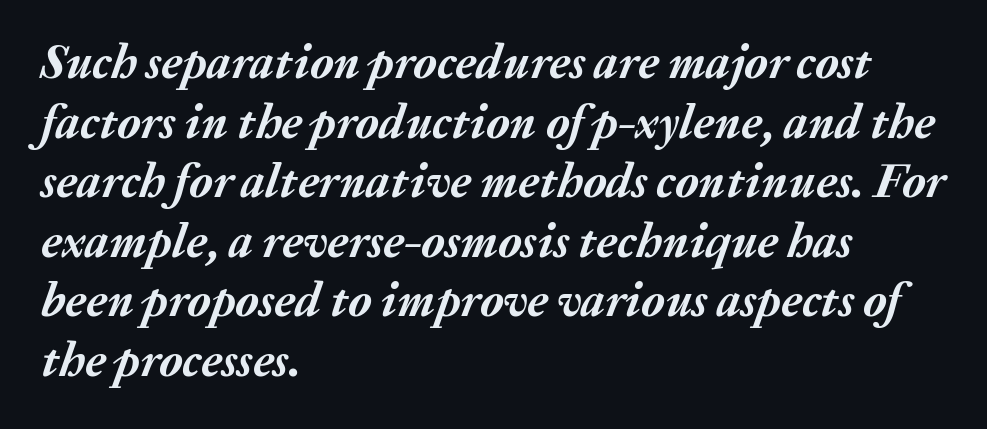
{"italic": "yes", "lean": "right", "slant_degrees": 20, "bold": "yes", "weight": "semibold", "width": "normal", "stroke_contrast": "medium", "x_height": "medium", "monospaced": "no", "underline": "no", "align": "left", "line_spacing_ratio": 1.24, "letter_spacing": "normal", "letter_spacing_em": 0.0, "glyph_px": 48}
